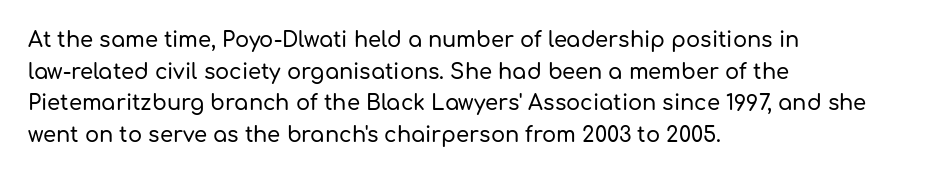
{"italic": "no", "underline": "no", "align": "left", "line_spacing": "normal", "line_spacing_ratio": 1.51, "letter_spacing": "normal", "letter_spacing_em": 0.0, "glyph_px": 21}
